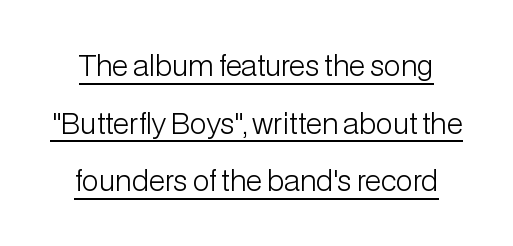
Characters remain perfectly vertical along every line. Typographically, this falls in the sans-serif category. Is this a fixed-width face? No — the glyphs have proportional, varying widths. Does the leading feel generous? Absolutely, it's lavish. Every word sits above its own underline.
